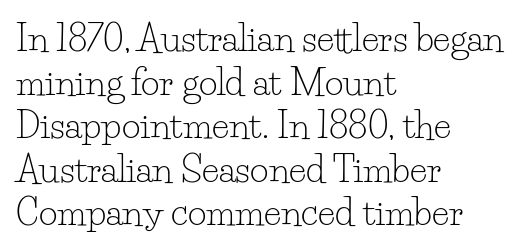
It's the straight-up-and-down kind of type. This is not heavy type; no bold has been used. Any mark beneath the type? The region is blank. Which margin do the lines hug? The left one — the right edge is uneven. Standard letterfit; no display-style spreading of the glyphs. The letters advance in unequal steps, a hallmark of proportional type.
